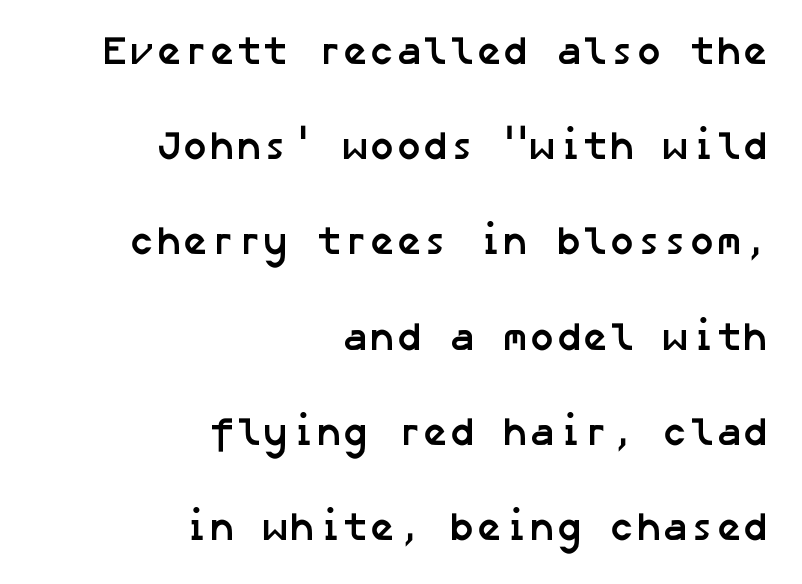
Observe the absence of serifs on each vertical stroke in this sample. Strong, thick strokes mark this as bold type. Summary of vertical rhythm: relaxed, with wide interline spacing. These lines keep a tight, regular rhythm from letter to letter. Every row of glyphs terminates at an identical x-position on the right.
